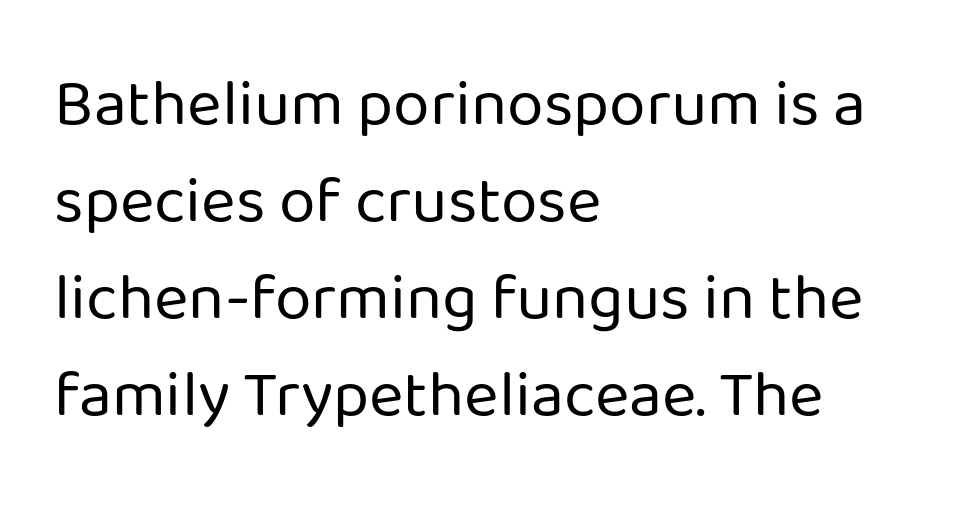
The font family rendered here belongs to the sans-serif group. The lines are quadded left. The strokes are not fattened; the text isn't bold. Baseline-to-baseline distance is the conventional proportion of letter height. The letters sit at their default tracking, neither squeezed nor spread. Posture: straight, roman, zero tilt.
